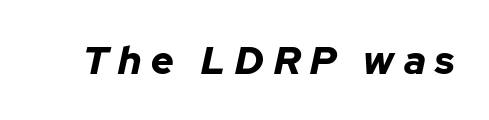
The image shows 39 px bold type, italic (leaning right); set unusually wide letter spacing (+0.25 em), not underlined; low stroke contrast and a medium x-height.
